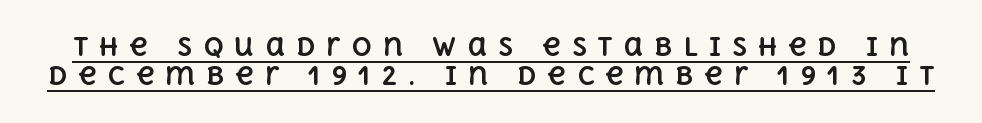
How heavy is the stroke? Heavy — this is a bold. Short note: letters widely spaced. Notice how the stems are strictly vertical — no italics here. A baseline rule has been typeset under these characters.
